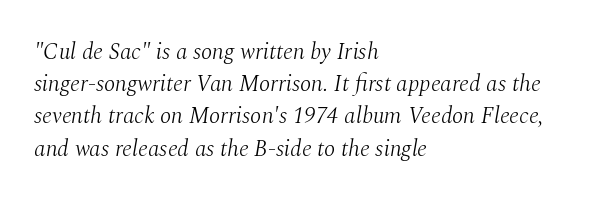
Q: Is the text bold? A: No.
Q: Is the text italic (slanted)? A: Yes, it leans right by about 10 degrees.
Q: Is the text underlined? A: No.
Q: How is the paragraph aligned? A: Left-aligned.
Q: Is the spacing between letters normal or unusually wide? A: Normal.
Q: Is the spacing between lines tight, normal or loose? A: Normal.
